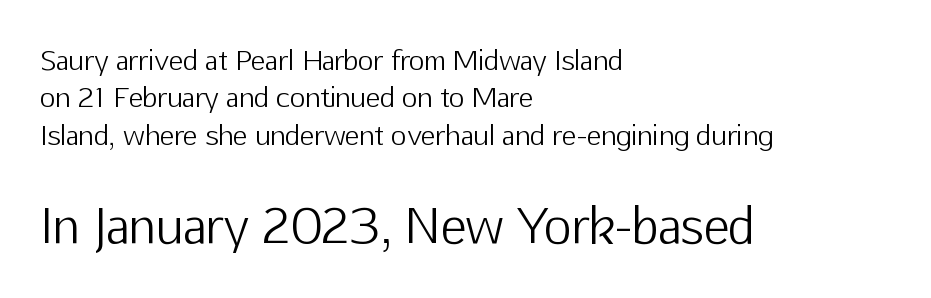
The image shows 48 px light sans-serif type, upright; set left-aligned, normal line spacing (1.38x), normal letter spacing, not underlined; the second (bottom) block is 1.78x larger; low stroke contrast and a medium x-height.
